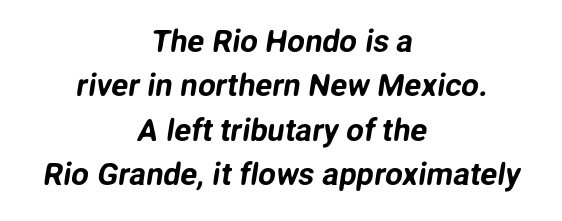
Type style note: lacks serifs. A typesetter would call this zero additional tracking. Varying glyph widths throughout — classic text-font behaviour. Leftover space on each line is divided equally before and after the words. The designer left line spacing at the default. Quick note: underline off.
